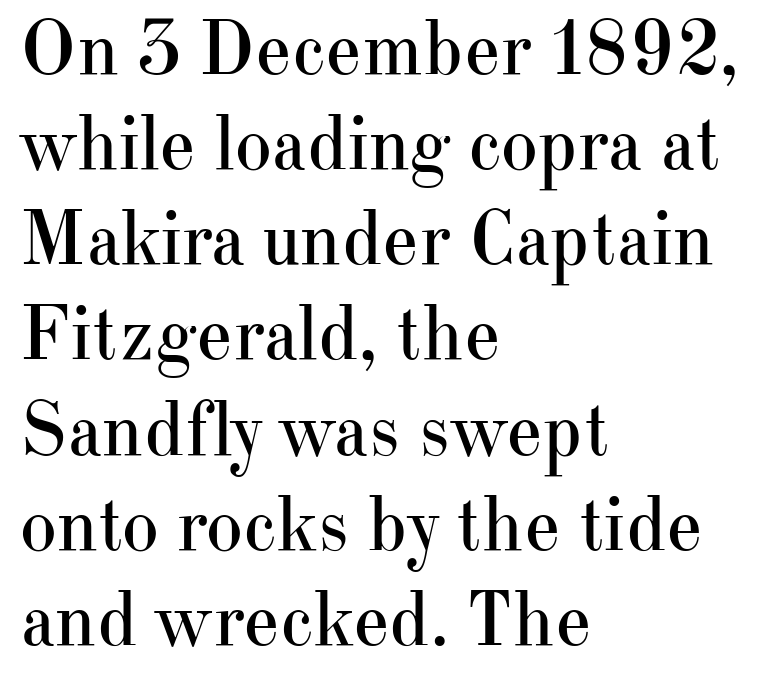
Q: Is the text bold? A: No.
Q: Is the text italic (slanted)? A: No, it is upright.
Q: Is the typeface a serif or a sans-serif typeface? A: Serif.
Q: Is the text underlined? A: No.
Q: How is the paragraph aligned? A: Left-aligned.
Q: Is the spacing between letters normal or unusually wide? A: Normal.
Q: Width (condensed, normal, or wide)? A: Normal.
Q: Stroke contrast? A: High.
Q: x-height? A: Small.
Q: Monospaced? A: No.
